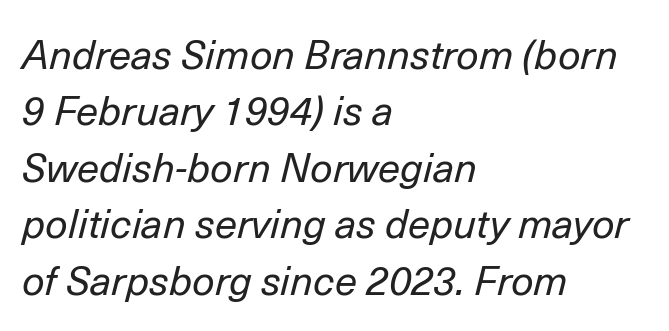
The image shows 40 px regular-weight type, italic (leaning right); set left-aligned, normal line spacing (1.41x), normal letter spacing, not underlined; low stroke contrast and a medium x-height.
